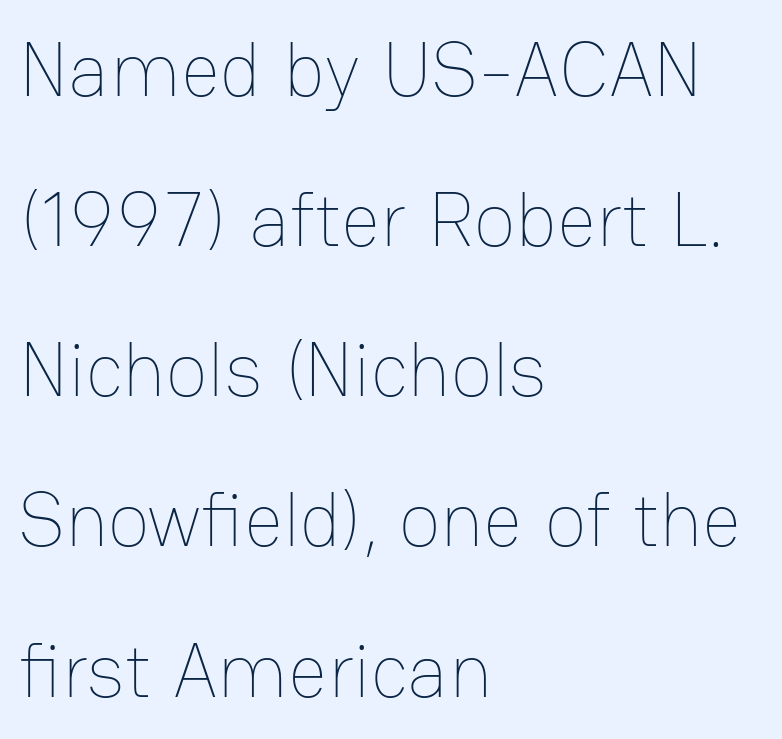
Q: Is the text bold? A: No.
Q: Is the text italic (slanted)? A: No, it is upright.
Q: Is the text underlined? A: No.
Q: How is the paragraph aligned? A: Left-aligned.
Q: Is the spacing between letters normal or unusually wide? A: Normal.
Q: Is the spacing between lines tight, normal or loose? A: Loose.
Q: Width (condensed, normal, or wide)? A: Normal.
Q: Stroke contrast? A: Low.
Q: x-height? A: Medium.
Q: Monospaced? A: No.
